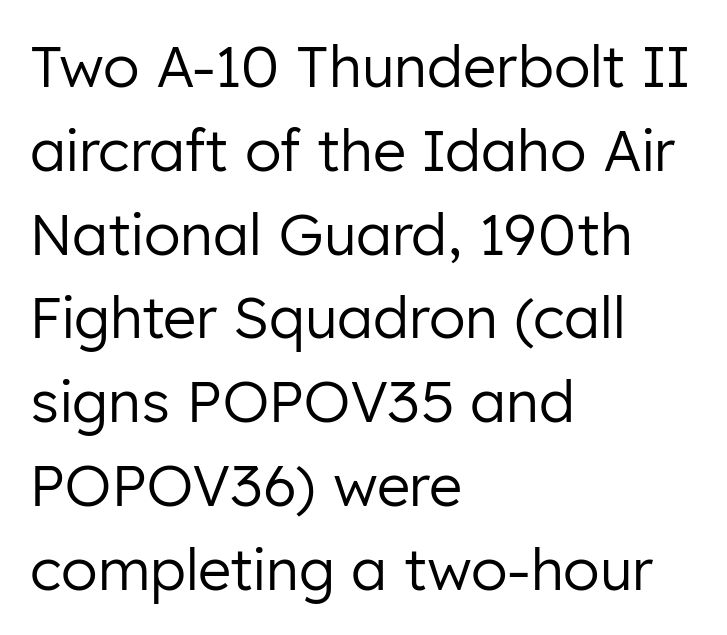
Q: Is the text bold? A: No.
Q: Is the text italic (slanted)? A: No, it is upright.
Q: Is the typeface a serif or a sans-serif typeface? A: Sans-serif.
Q: Is the text underlined? A: No.
Q: How is the paragraph aligned? A: Left-aligned.
Q: Is the spacing between letters normal or unusually wide? A: Normal.
Q: Is the spacing between lines tight, normal or loose? A: Normal.
Q: Width (condensed, normal, or wide)? A: Normal.
Q: Stroke contrast? A: Low.
Q: x-height? A: Medium.
Q: Monospaced? A: No.
